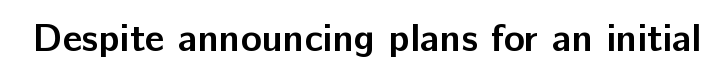
Q: Is the text bold? A: Yes.
Q: Is the text italic (slanted)? A: No, it is upright.
Q: Is the typeface a serif or a sans-serif typeface? A: Sans-serif.
Q: Is the text underlined? A: No.
Q: Is the spacing between letters normal or unusually wide? A: Normal.
Q: Width (condensed, normal, or wide)? A: Normal.
Q: Stroke contrast? A: Low.
Q: x-height? A: Medium.
Q: Monospaced? A: No.
